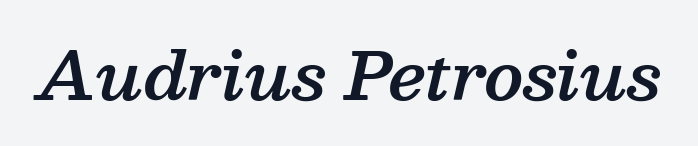
{"serif": "yes", "italic": "yes", "lean": "right", "slant_degrees": 13, "bold": "semi", "weight": "semibold", "width": "normal", "stroke_contrast": "medium", "x_height": "medium", "monospaced": "no", "underline": "no", "letter_spacing": "normal", "letter_spacing_em": 0.0, "glyph_px": 65}
